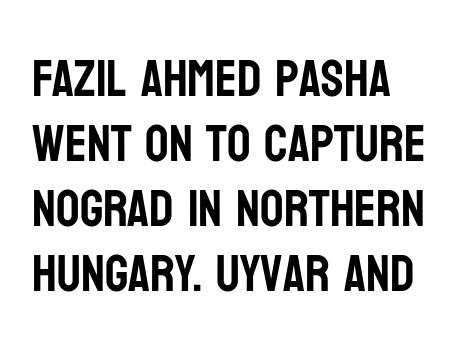
Q: Is the text italic (slanted)? A: No, it is upright.
Q: Is the typeface a serif or a sans-serif typeface? A: Sans-serif.
Q: Is the text underlined? A: No.
Q: How is the paragraph aligned? A: Left-aligned.
Q: Is the spacing between letters normal or unusually wide? A: Normal.
Q: Is the spacing between lines tight, normal or loose? A: Normal.
Q: Width (condensed, normal, or wide)? A: Condensed.
Q: Stroke contrast? A: Low.
Q: x-height? A: Large.
Q: Monospaced? A: No.
